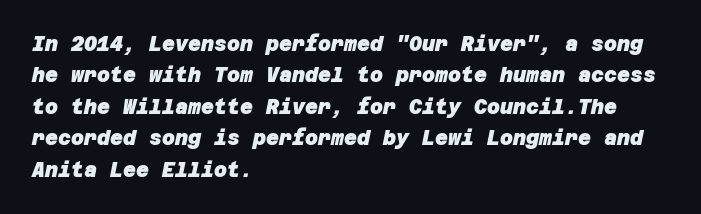
{"bold": "yes", "underline": "no", "align": "left", "line_spacing": "normal", "line_spacing_ratio": 1.57, "letter_spacing": "normal", "letter_spacing_em": 0.0, "glyph_px": 20}
